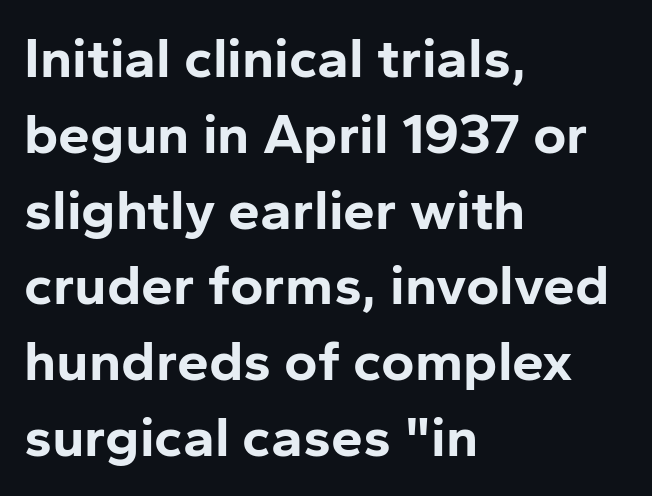
Q: Is the text bold? A: Yes.
Q: Is the text italic (slanted)? A: No, it is upright.
Q: Is the typeface a serif or a sans-serif typeface? A: Sans-serif.
Q: Is the text underlined? A: No.
Q: How is the paragraph aligned? A: Left-aligned.
Q: Is the spacing between letters normal or unusually wide? A: Normal.
Q: Is the spacing between lines tight, normal or loose? A: Normal.
Q: Width (condensed, normal, or wide)? A: Normal.
Q: Stroke contrast? A: Low.
Q: x-height? A: Medium.
Q: Monospaced? A: No.
